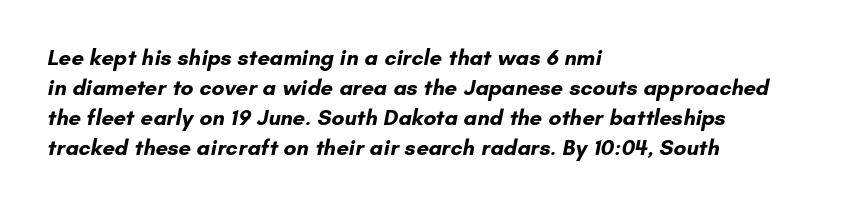
{"bold": "yes", "underline": "no", "align": "left", "line_spacing": "normal", "line_spacing_ratio": 1.36, "letter_spacing": "normal", "letter_spacing_em": 0.0, "glyph_px": 22}
